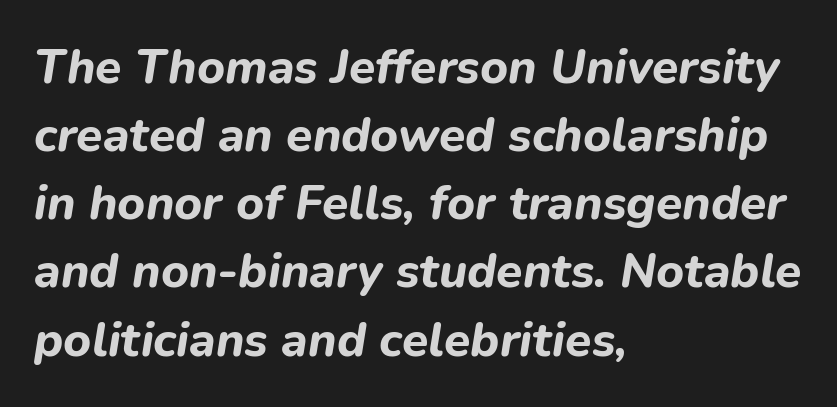
The glyphs look as if they've been sheared to an angle. One glance says typical: line gaps are just what's usual. These lines carry a lot of weight — the face is fully bold. Descender tails drop into unmarked territory. The compositor pushed each line to the left boundary. No extra tracking has been applied to these lines.
